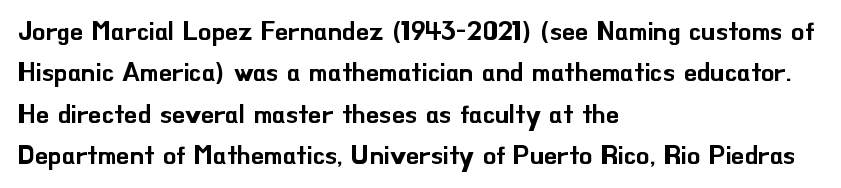
Honestly, there is no underline to notice here at all. Nothing unusual about the tracking: characters are spaced as the font intends. These lines stack with their left ends in a neat column. Posture: vertical. Normally led — the rows are evenly, conventionally spaced.
